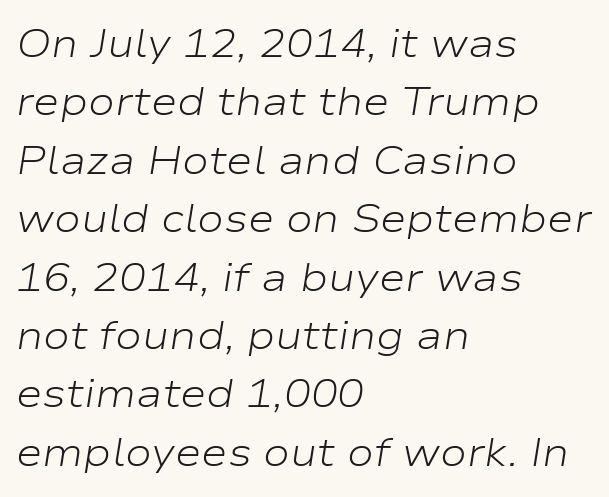
{"italic": "yes", "lean": "right", "slant_degrees": 9, "bold": "no", "weight": "light", "width": "wide", "stroke_contrast": "low", "x_height": "medium", "monospaced": "no", "underline": "no", "align": "left", "line_spacing": "normal", "line_spacing_ratio": 1.46, "letter_spacing": "normal", "letter_spacing_em": 0.0, "glyph_px": 40}
